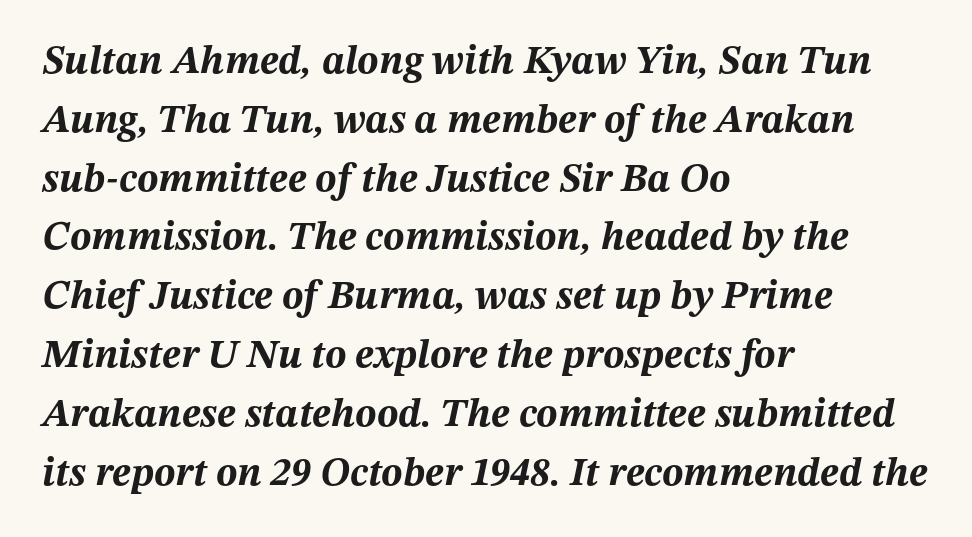
Q: Is the text bold? A: Yes.
Q: Is the text italic (slanted)? A: Yes, it leans right by about 12 degrees.
Q: Is the text underlined? A: No.
Q: How is the paragraph aligned? A: Left-aligned.
Q: Is the spacing between letters normal or unusually wide? A: Normal.
Q: Is the spacing between lines tight, normal or loose? A: Normal.
Q: Width (condensed, normal, or wide)? A: Normal.
Q: Stroke contrast? A: Medium.
Q: x-height? A: Medium.
Q: Monospaced? A: No.
